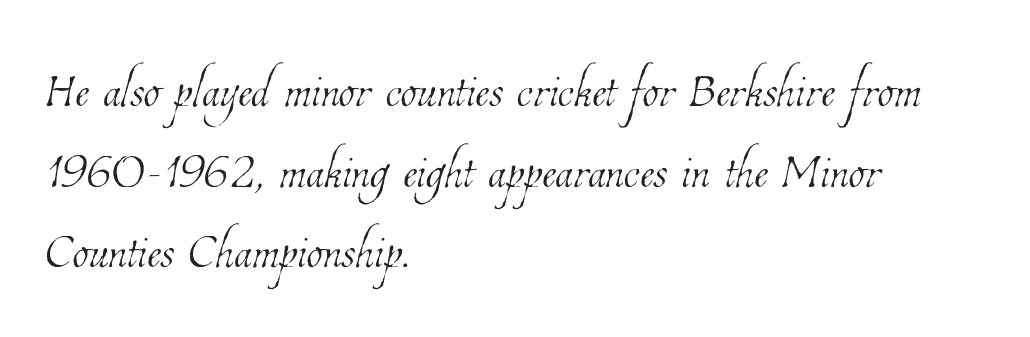
{"bold": "no", "weight": "thin", "width": "condensed", "stroke_contrast": "low", "x_height": "medium", "monospaced": "no", "underline": "no", "align": "left", "line_spacing_ratio": 1.22, "letter_spacing": "normal", "letter_spacing_em": 0.0, "glyph_px": 66}
